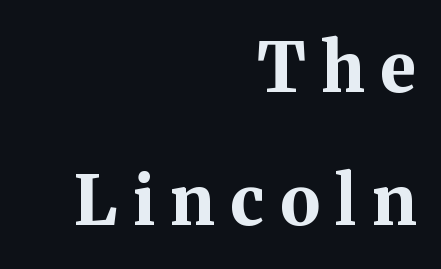
The passage shown is typed in a proportional face where columns would drift. Casual observation: everything's shoved over to the right. The glyphs in this specimen are seriffed. The letters stand upright; this is a roman face. Honestly, the letter spacing is so wide it's the main thing you notice.
